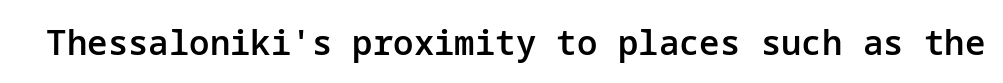
{"serif": "no", "italic": "no", "bold": "semi", "weight": "semibold", "width": "normal", "stroke_contrast": "low", "x_height": "medium", "underline": "no", "letter_spacing": "normal", "letter_spacing_em": 0.0, "glyph_px": 34}
